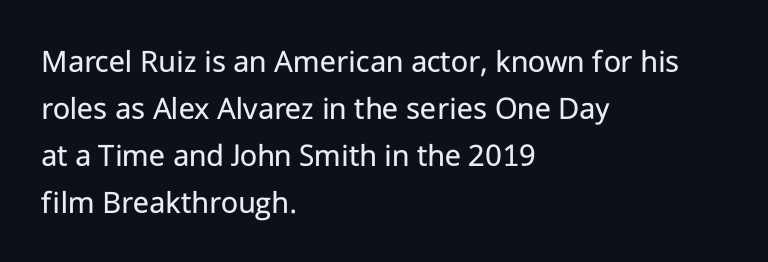
Q: Is the text bold? A: No.
Q: Is the text italic (slanted)? A: No, it is upright.
Q: Is the typeface a serif or a sans-serif typeface? A: Sans-serif.
Q: Is the text underlined? A: No.
Q: How is the paragraph aligned? A: Left-aligned.
Q: Is the spacing between letters normal or unusually wide? A: Normal.
Q: Is the spacing between lines tight, normal or loose? A: Normal.
Q: Width (condensed, normal, or wide)? A: Normal.
Q: Stroke contrast? A: Low.
Q: x-height? A: Medium.
Q: Monospaced? A: No.
